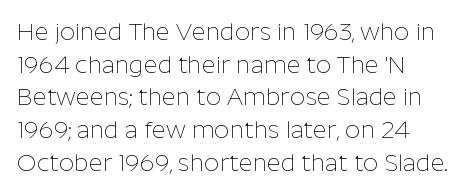
{"italic": "no", "bold": "no", "underline": "no", "align": "left", "line_spacing": "normal", "line_spacing_ratio": 1.36, "letter_spacing": "normal", "letter_spacing_em": 0.0, "glyph_px": 24}
